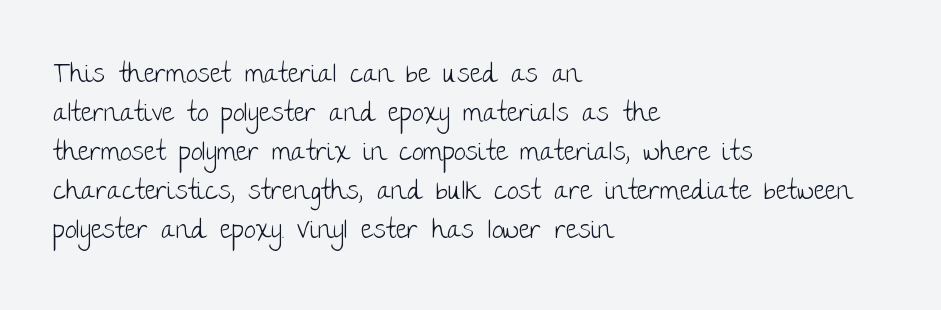
Each new line begins a customary step beneath the previous one. Students, note that the glyphs here touch the page at normal intervals. Letters rest on an invisible, unmarked baseline. Posture: upright roman.
